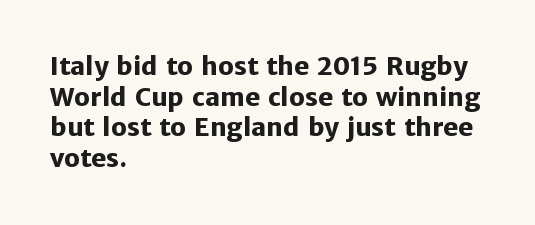
The image shows 25 px bold type, upright; set left-aligned, line spacing 1.23x, normal letter spacing, not underlined.
